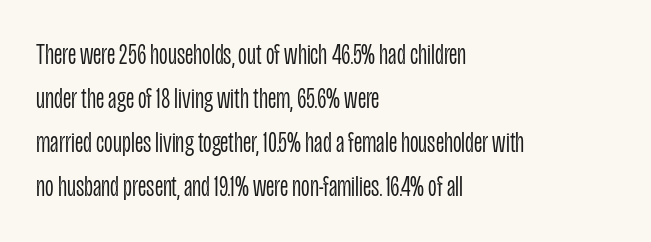
{"serif": "no", "italic": "no", "bold": "no", "weight": "light", "width": "condensed", "stroke_contrast": "low", "x_height": "large", "monospaced": "no", "underline": "no", "align": "left", "line_spacing": "normal", "line_spacing_ratio": 1.47, "letter_spacing": "normal", "letter_spacing_em": 0.0, "glyph_px": 30}
